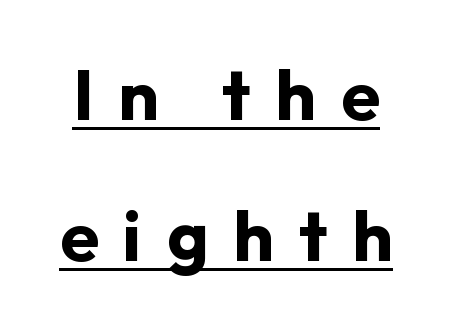
{"serif": "no", "italic": "no", "bold": "yes", "weight": "bold", "width": "normal", "stroke_contrast": "low", "x_height": "medium", "monospaced": "no", "underline": "yes", "line_spacing": "loose", "line_spacing_ratio": 1.99, "letter_spacing": "wide", "letter_spacing_em": 0.35, "glyph_px": 71}
